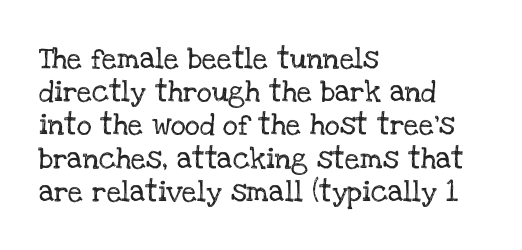
The image shows 21 px text type, upright; set left-aligned, normal line spacing (1.58x), normal letter spacing, not underlined.
